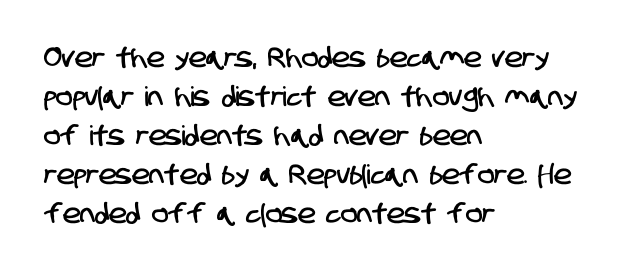
Q: Is the text underlined? A: No.
Q: How is the paragraph aligned? A: Left-aligned.
Q: Is the spacing between letters normal or unusually wide? A: Normal.
Q: Is the spacing between lines tight, normal or loose? A: Normal.
